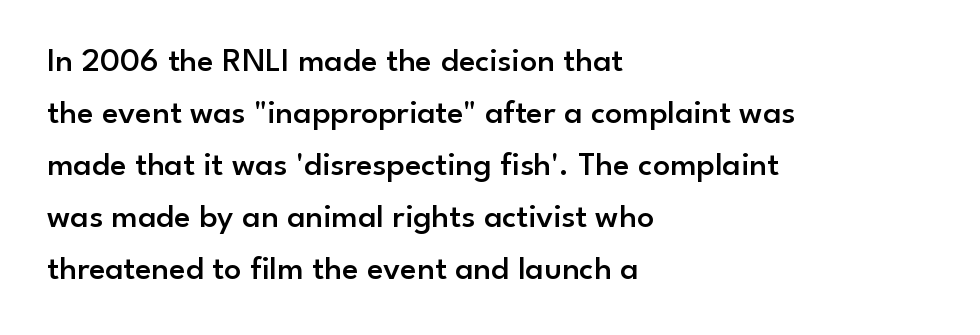
Honestly, the row spacing looks completely unremarkable. Inter-character spacing is left at the font's built-in metrics. Every stem runs plumb, perpendicular to the baseline. The space beneath each line is pristine and unruled. Is this a fixed-width face? No — the glyphs have proportional, varying widths. The passage is arranged the way most books set body copy — flush left.
